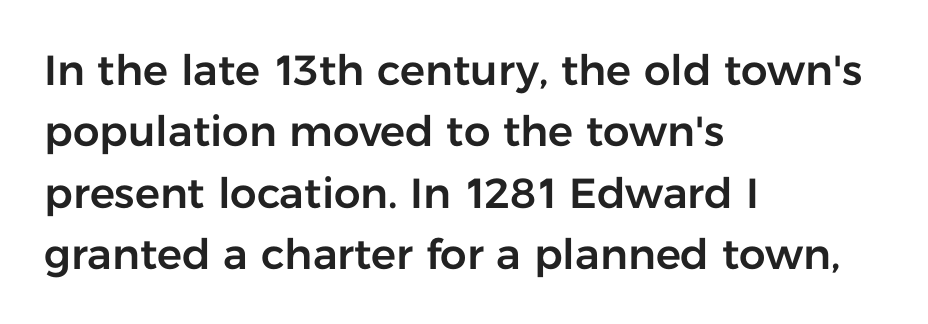
The image shows 42 px sans-serif type, upright; set left-aligned, normal line spacing (1.46x), normal letter spacing, not underlined; low stroke contrast and a medium x-height.
